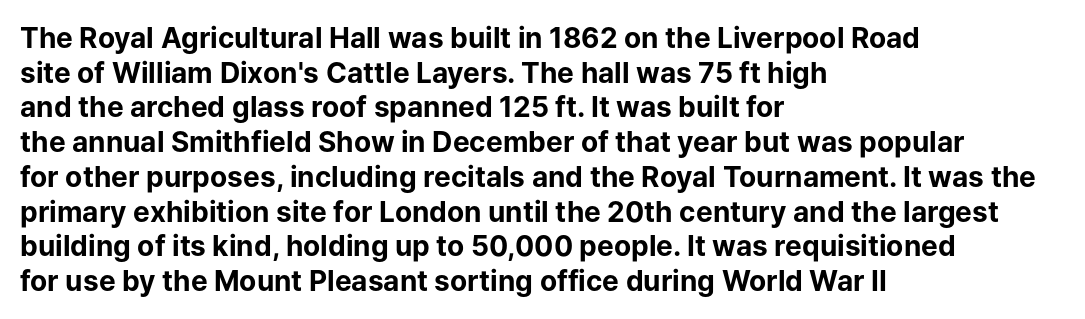
Spacing verdict: proportional, widths tailored to each character. The face used here has the dense, thick strokes of a bold. Posture: upright roman. Type without underlining. Students, note that the glyphs here touch the page at normal intervals. The text was rendered using a sans face with plain stroke endings.
